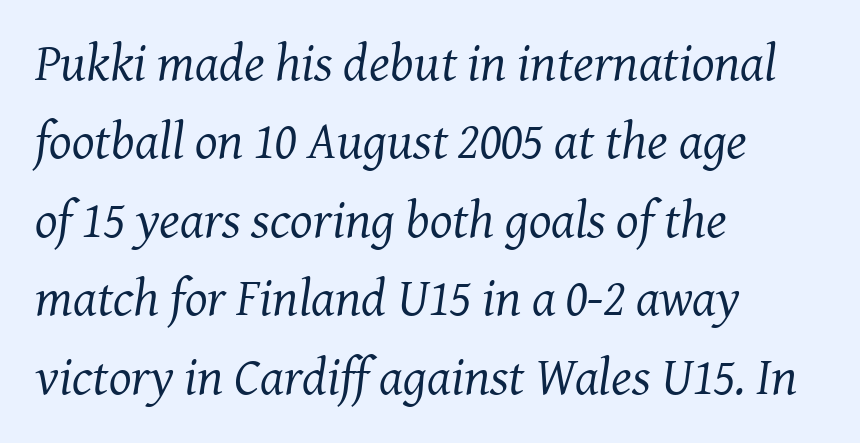
Q: Is the text bold? A: No.
Q: Is the text italic (slanted)? A: Yes, it leans right by about 7 degrees.
Q: Is the typeface a serif or a sans-serif typeface? A: Serif.
Q: Is the text underlined? A: No.
Q: How is the paragraph aligned? A: Left-aligned.
Q: Is the spacing between letters normal or unusually wide? A: Normal.
Q: Is the spacing between lines tight, normal or loose? A: Normal.
Q: Width (condensed, normal, or wide)? A: Normal.
Q: Stroke contrast? A: Medium.
Q: x-height? A: Medium.
Q: Monospaced? A: No.
